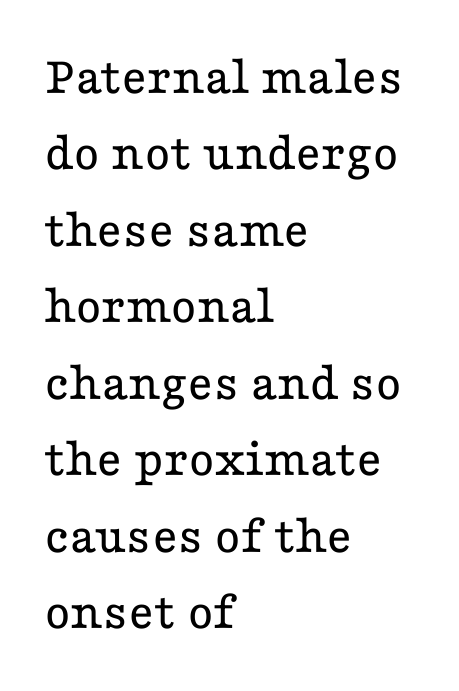
No extra ink here — the face is not bold. This sample uses a serif face. The tracking reads as untouched default to a designer's eye. Successive baselines arrive at the customary interval. This is the regular roman posture of the typeface.
